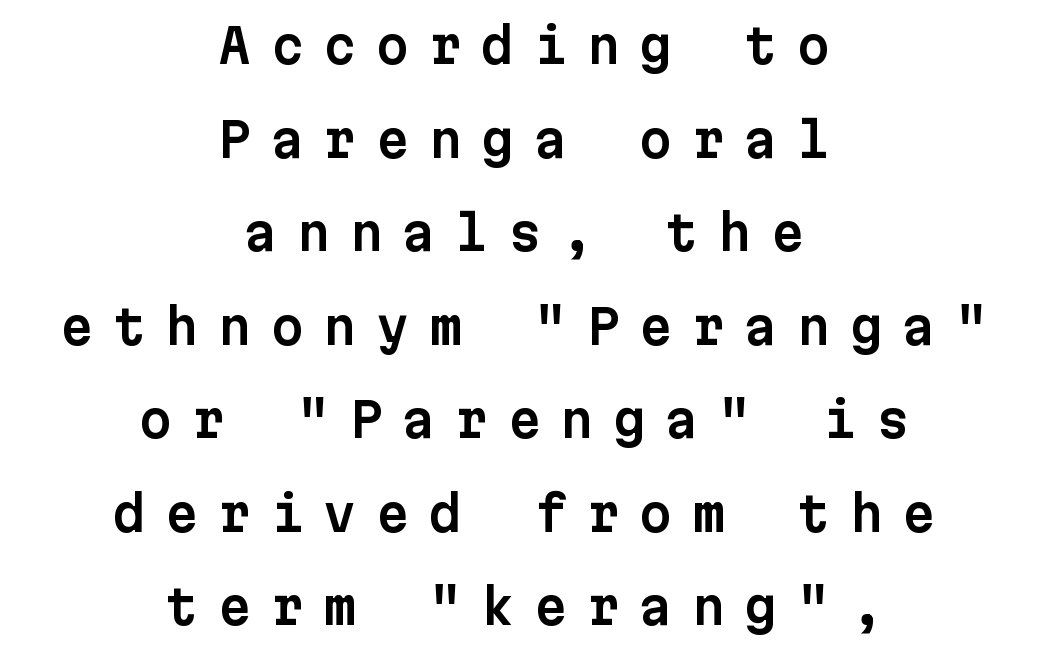
Caption: expanded tracking, letters set apart. If you measured baseline to baseline, you'd find a long distance. Horizontally, the lines are justified to the midpoint only. Is this a fixed-width face? Yes — each glyph sits in an identical cell. The typeface chosen for these lines omits serifs.
